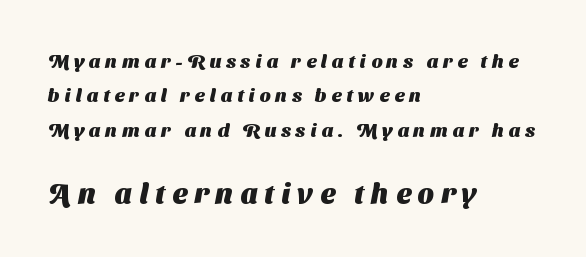
The image shows 28 px heavy sans-serif type; set left-aligned, line spacing 1.81x, unusually wide letter spacing (+0.26 em), not underlined; the second (bottom) block is 1.47x larger; medium stroke contrast and a medium x-height.
